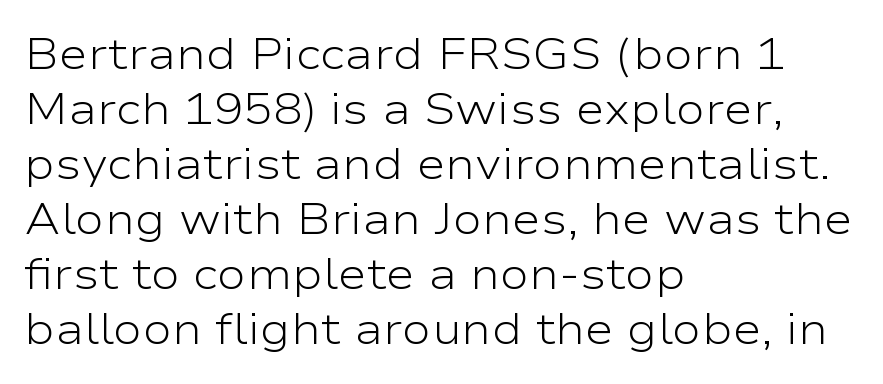
Q: Is the text bold? A: No.
Q: Is the text italic (slanted)? A: No, it is upright.
Q: Is the typeface a serif or a sans-serif typeface? A: Sans-serif.
Q: Is the text underlined? A: No.
Q: How is the paragraph aligned? A: Left-aligned.
Q: Is the spacing between letters normal or unusually wide? A: Normal.
Q: Is the spacing between lines tight, normal or loose? A: Normal.
Q: Width (condensed, normal, or wide)? A: Wide.
Q: Stroke contrast? A: Low.
Q: x-height? A: Medium.
Q: Monospaced? A: No.
